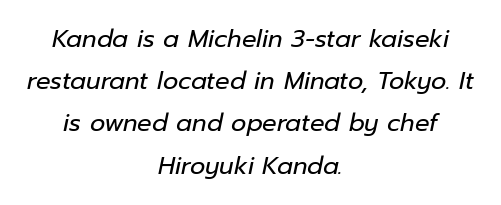
The foot of each line stays bare and open. Italic: yes, the glyphs are oblique. The typesetter chose a symmetrical, centered arrangement here. Characters follow at the spacing the type designer built in. Weight: regular or lighter.
